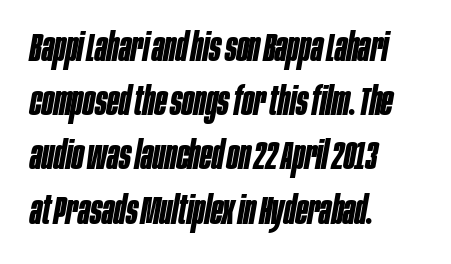
Emphasis by weight is at full strength: bold. Horizontally, the lines are justified to the leading edge only. Descender tails drop into unmarked territory. A typesetter would call this proportional, since set widths differ per character.
